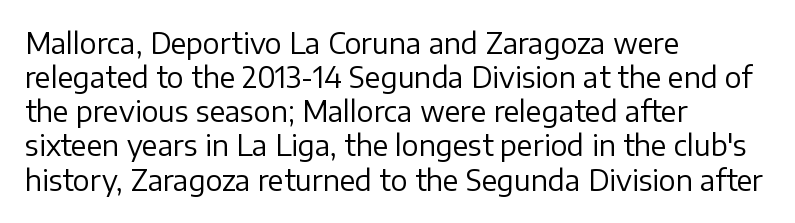
Q: Is the text bold? A: No.
Q: Is the text italic (slanted)? A: No, it is upright.
Q: Is the typeface a serif or a sans-serif typeface? A: Sans-serif.
Q: Is the text underlined? A: No.
Q: How is the paragraph aligned? A: Left-aligned.
Q: Is the spacing between letters normal or unusually wide? A: Normal.
Q: Width (condensed, normal, or wide)? A: Normal.
Q: Stroke contrast? A: Low.
Q: x-height? A: Medium.
Q: Monospaced? A: No.
